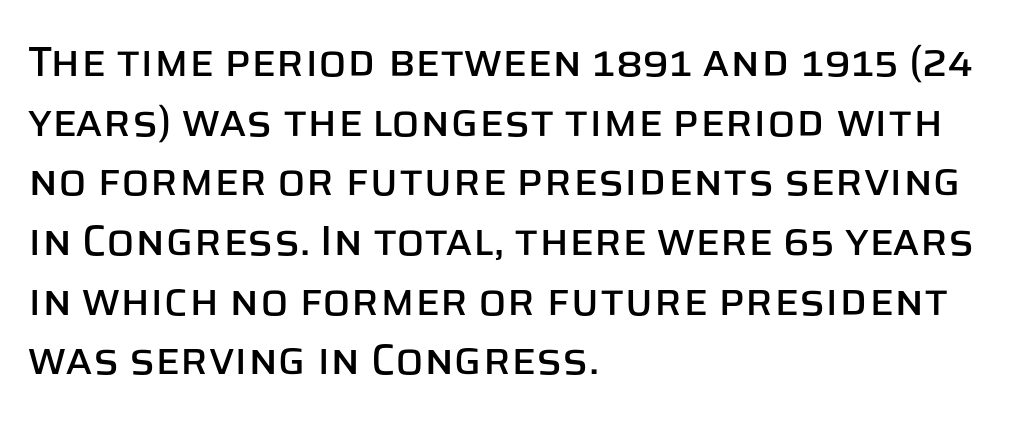
The image shows 42 px sans-serif type, upright; set left-aligned, normal line spacing (1.42x), normal letter spacing, not underlined; low stroke contrast and a large x-height.
